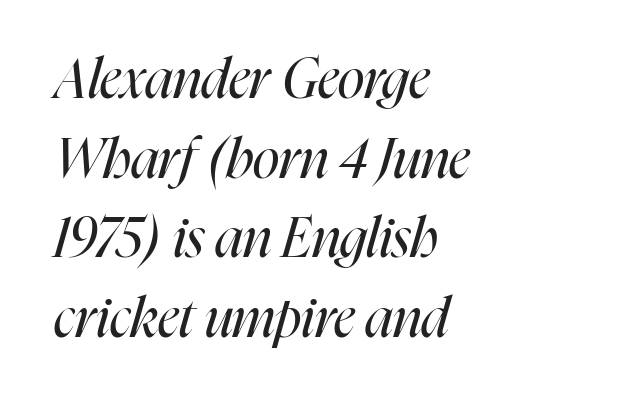
{"italic": "yes", "lean": "right", "slant_degrees": 16, "bold": "no", "weight": "regular", "width": "condensed", "stroke_contrast": "high", "x_height": "medium", "monospaced": "no", "underline": "no", "align": "left", "line_spacing": "normal", "line_spacing_ratio": 1.45, "letter_spacing": "normal", "letter_spacing_em": 0.0, "glyph_px": 55}
